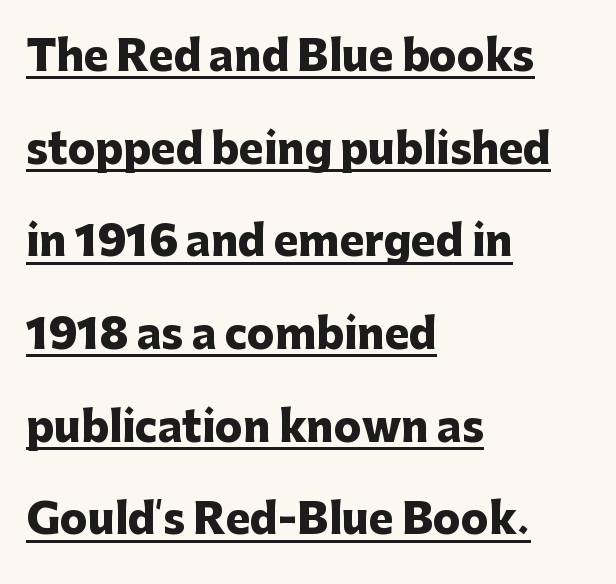
{"serif": "no", "italic": "no", "bold": "yes", "weight": "heavy", "width": "normal", "stroke_contrast": "low", "x_height": "medium", "monospaced": "no", "underline": "yes", "align": "left", "line_spacing": "loose", "line_spacing_ratio": 2.26, "letter_spacing": "normal", "letter_spacing_em": 0.0, "glyph_px": 41}
